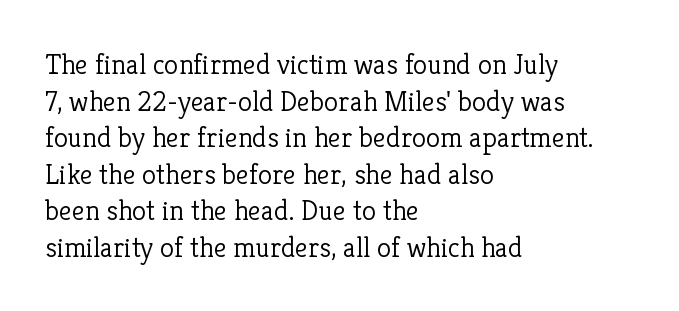
{"serif": "yes", "italic": "no", "bold": "no", "weight": "light", "width": "normal", "stroke_contrast": "low", "x_height": "medium", "monospaced": "no", "underline": "no", "align": "left", "line_spacing": "normal", "line_spacing_ratio": 1.26, "letter_spacing": "normal", "letter_spacing_em": 0.0, "glyph_px": 29}
